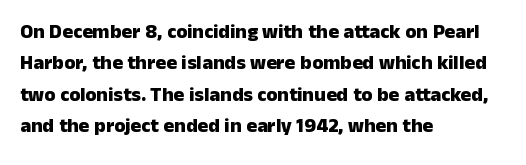
{"italic": "no", "bold": "yes", "underline": "no", "align": "left", "line_spacing": "normal", "line_spacing_ratio": 1.57, "letter_spacing": "normal", "letter_spacing_em": 0.0, "glyph_px": 20}
